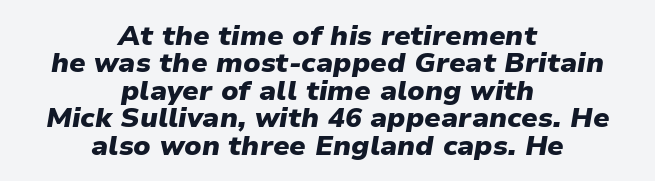
The image shows 28 px heavy type, italic (leaning right); set centered, tight line spacing (0.98x), normal letter spacing, not underlined; low stroke contrast and a medium x-height.
